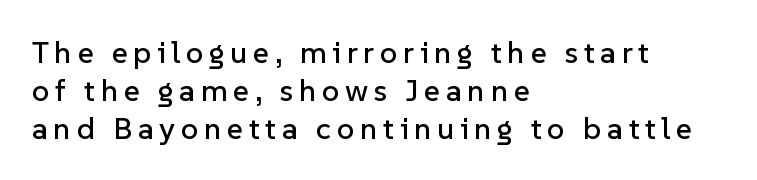
The image shows 31 px sans-serif type, upright; set left-aligned, line spacing 1.22x, not underlined; low stroke contrast and a medium x-height.
